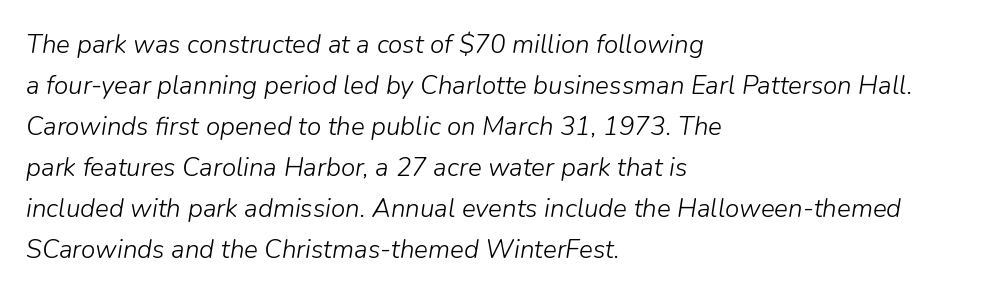
The image shows 26 px text type, italic (leaning right); set left-aligned, normal line spacing (1.58x), normal letter spacing, not underlined.
